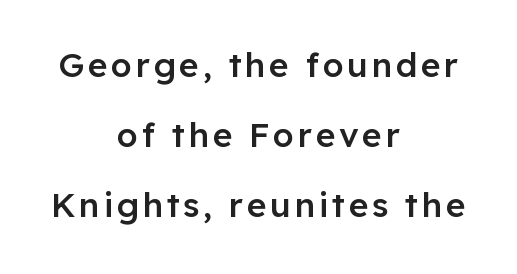
{"serif": "no", "italic": "no", "bold": "semi", "weight": "semibold", "width": "normal", "stroke_contrast": "low", "x_height": "medium", "monospaced": "no", "underline": "no", "align": "center", "line_spacing": "loose", "line_spacing_ratio": 2.06, "glyph_px": 34}
